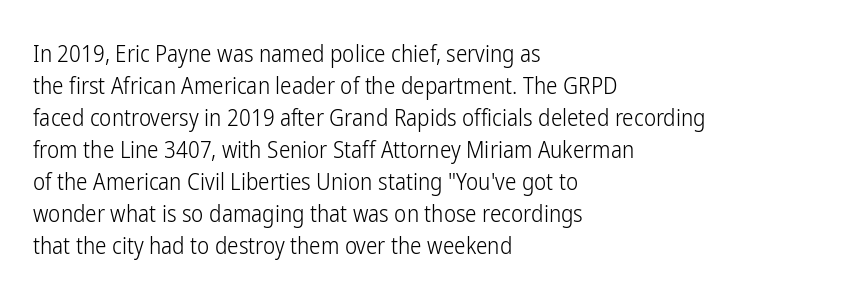
Q: Is the text bold? A: No.
Q: Is the text italic (slanted)? A: No, it is upright.
Q: Is the text underlined? A: No.
Q: How is the paragraph aligned? A: Left-aligned.
Q: Is the spacing between letters normal or unusually wide? A: Normal.
Q: Is the spacing between lines tight, normal or loose? A: Normal.
